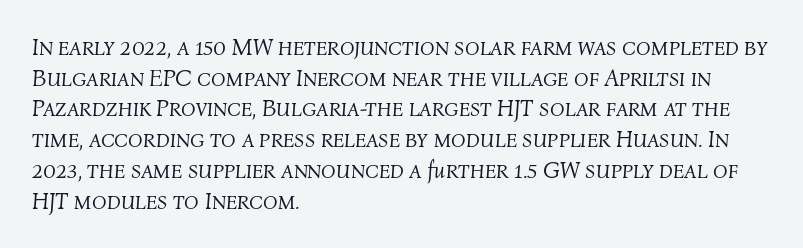
Quick note: italic. Line starts are locked; line ends wander. The foot of each line stays bare and open. The rows are spaced the way most documents space them. Letter spacing: default. No extra ink here — the face is not bold.
